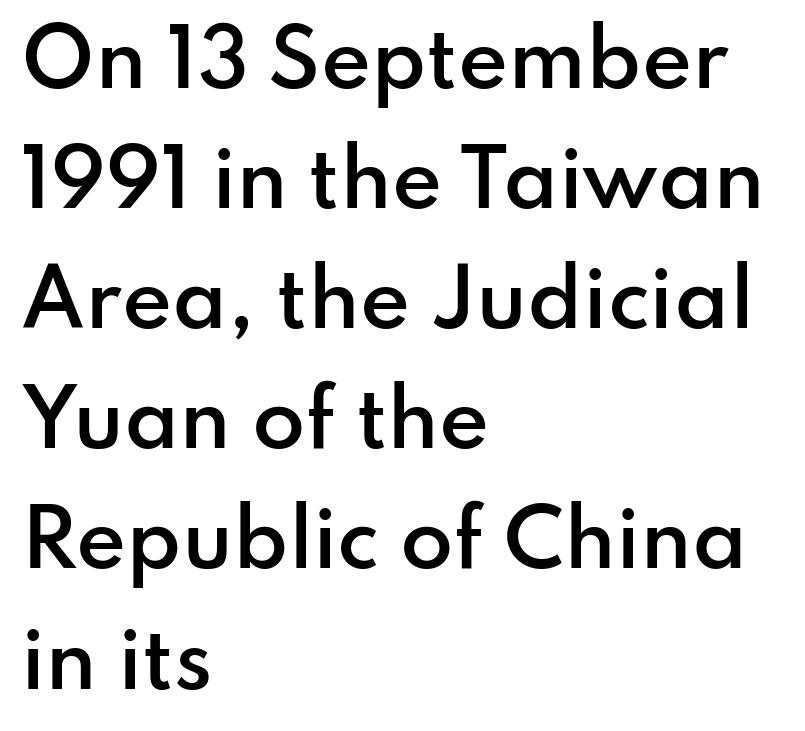
The image shows 77 px semibold sans-serif type, upright; set left-aligned, normal line spacing (1.56x), normal letter spacing, not underlined; low stroke contrast and a small x-height.
